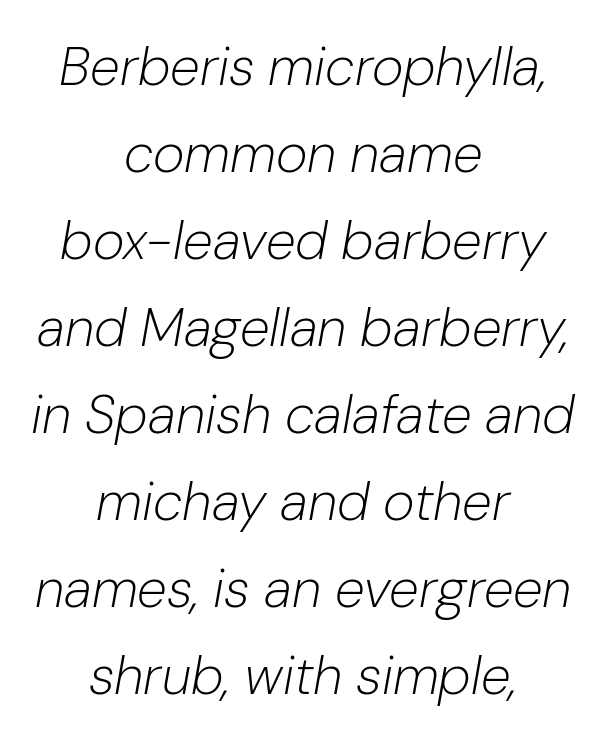
Q: Is the text bold? A: No.
Q: Is the text italic (slanted)? A: Yes, it leans right by about 10 degrees.
Q: Is the text underlined? A: No.
Q: How is the paragraph aligned? A: Centered.
Q: Is the spacing between letters normal or unusually wide? A: Normal.
Q: Is the spacing between lines tight, normal or loose? A: Normal.
Q: Width (condensed, normal, or wide)? A: Normal.
Q: Stroke contrast? A: Low.
Q: x-height? A: Medium.
Q: Monospaced? A: No.
